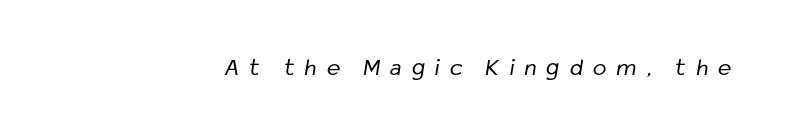
Q: Is the text bold? A: No.
Q: Is the text underlined? A: No.
Q: Is the spacing between letters normal or unusually wide? A: Unusually wide.
